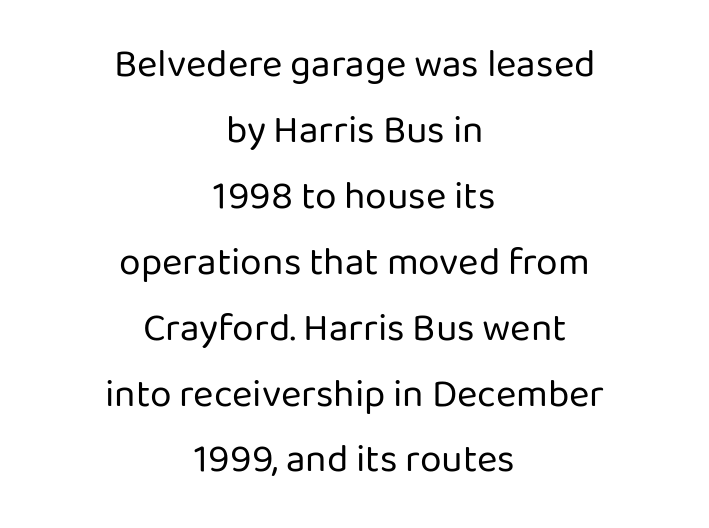
Stem width sits at or under what a default text font uses. Caption: standard tracking, unaltered. Compared with a flush-left layout, this one balances lines on the center instead. You can tell it's not italic because the verticals are truly vertical.
